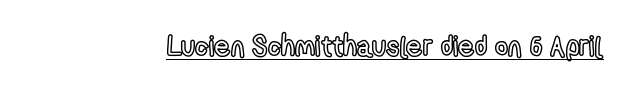
The image shows 28 px condensed type, upright; set normal letter spacing, underlined; a medium x-height.
